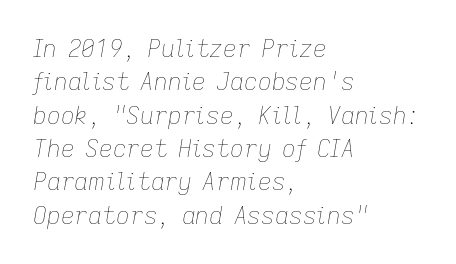
Q: Is the text bold? A: No.
Q: Is the text italic (slanted)? A: Yes, it leans right by about 9 degrees.
Q: Is the text underlined? A: No.
Q: How is the paragraph aligned? A: Left-aligned.
Q: Is the spacing between letters normal or unusually wide? A: Normal.
Q: Is the spacing between lines tight, normal or loose? A: Normal.
